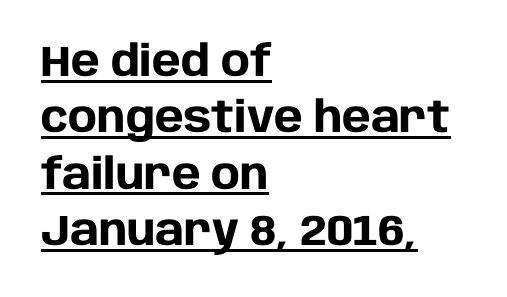
Q: Is the text bold? A: Yes.
Q: Is the text italic (slanted)? A: No, it is upright.
Q: Is the typeface a serif or a sans-serif typeface? A: Sans-serif.
Q: Is the text underlined? A: Yes.
Q: How is the paragraph aligned? A: Left-aligned.
Q: Is the spacing between letters normal or unusually wide? A: Normal.
Q: Is the spacing between lines tight, normal or loose? A: Normal.
Q: Width (condensed, normal, or wide)? A: Normal.
Q: Stroke contrast? A: Low.
Q: x-height? A: Large.
Q: Monospaced? A: No.
